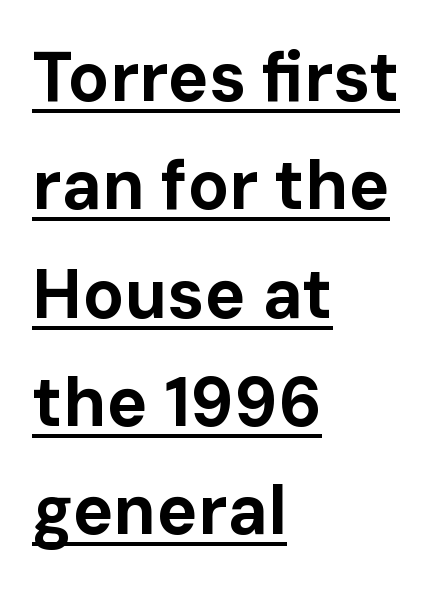
Q: Is the text bold? A: Yes.
Q: Is the text italic (slanted)? A: No, it is upright.
Q: Is the typeface a serif or a sans-serif typeface? A: Sans-serif.
Q: Is the text underlined? A: Yes.
Q: How is the paragraph aligned? A: Left-aligned.
Q: Is the spacing between letters normal or unusually wide? A: Normal.
Q: Is the spacing between lines tight, normal or loose? A: Normal.
Q: Width (condensed, normal, or wide)? A: Normal.
Q: Stroke contrast? A: Low.
Q: x-height? A: Medium.
Q: Monospaced? A: No.
